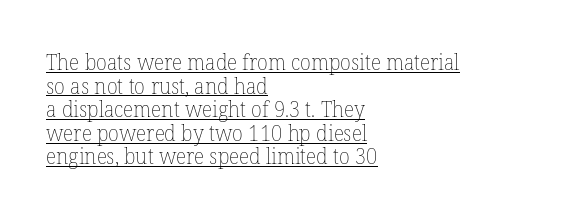
{"italic": "no", "bold": "no", "underline": "yes", "align": "left", "line_spacing": "tight", "line_spacing_ratio": 1.07, "letter_spacing": "normal", "letter_spacing_em": 0.0, "glyph_px": 22}
